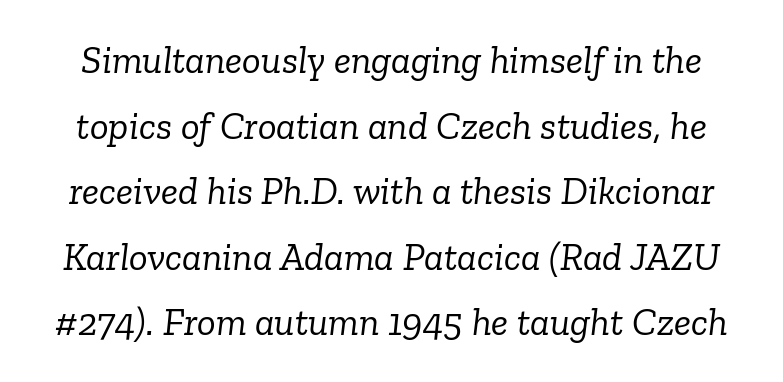
{"serif": "yes", "italic": "yes", "lean": "right", "slant_degrees": 6, "bold": "no", "weight": "light", "width": "normal", "stroke_contrast": "low", "x_height": "medium", "monospaced": "no", "underline": "no", "line_spacing": "normal", "line_spacing_ratio": 1.68, "letter_spacing": "normal", "letter_spacing_em": 0.0, "glyph_px": 39}
